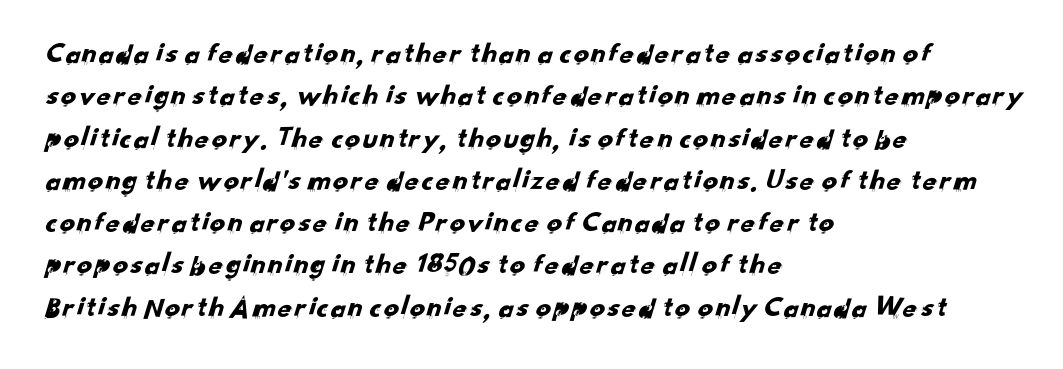
{"serif": "no", "width": "normal", "stroke_contrast": "low", "x_height": "small", "monospaced": "no", "underline": "no", "align": "left", "line_spacing": "normal", "line_spacing_ratio": 1.41, "letter_spacing": "normal", "letter_spacing_em": 0.0, "glyph_px": 30}
